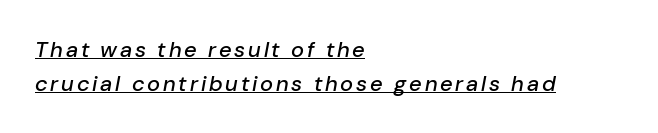
{"italic": "yes", "lean": "right", "slant_degrees": 10, "underline": "yes", "align": "left", "line_spacing": "normal", "line_spacing_ratio": 1.53, "glyph_px": 22}
